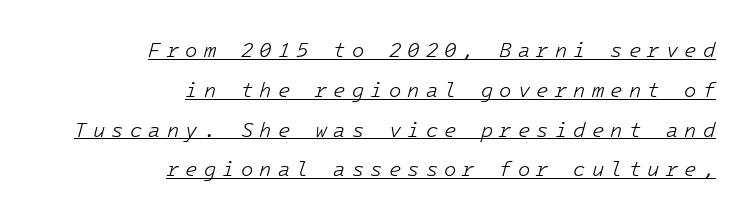
Q: Is the text bold? A: No.
Q: Is the text italic (slanted)? A: Yes, it leans right by about 16 degrees.
Q: Is the text underlined? A: Yes.
Q: How is the paragraph aligned? A: Right-aligned.
Q: Is the spacing between letters normal or unusually wide? A: Unusually wide.
Q: Is the spacing between lines tight, normal or loose? A: Loose.
